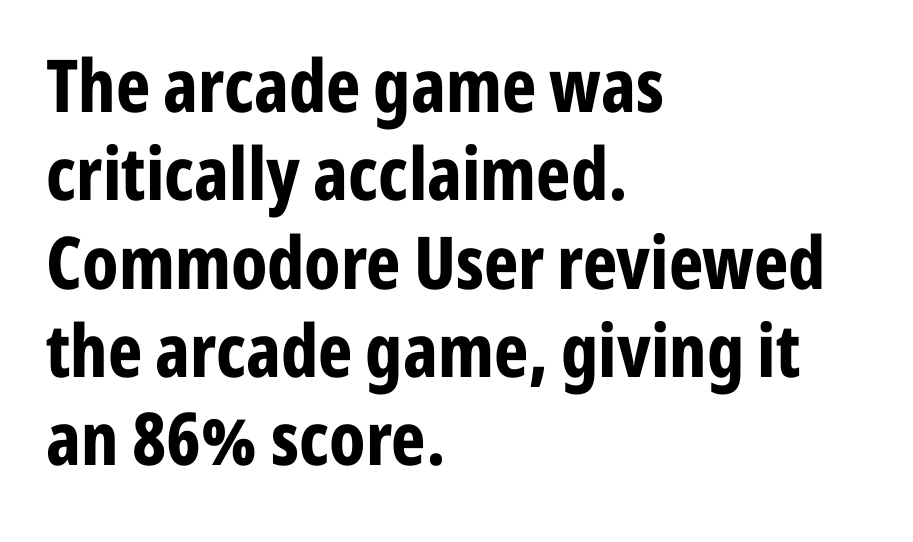
The image shows 73 px bold, condensed sans-serif type, upright; set left-aligned, line spacing 1.21x, normal letter spacing, not underlined; low stroke contrast and a medium x-height.
